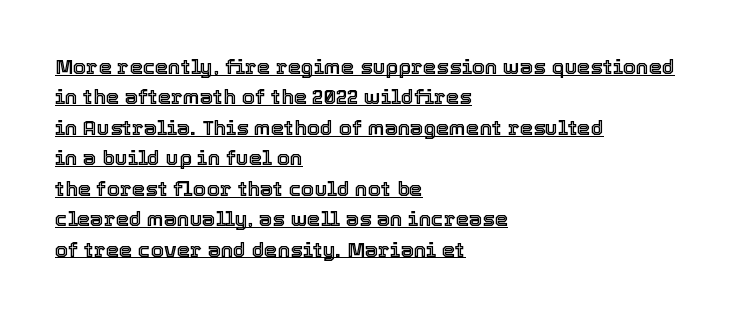
{"italic": "no", "underline": "yes", "align": "left", "line_spacing": "normal", "line_spacing_ratio": 1.45, "letter_spacing": "normal", "letter_spacing_em": 0.0, "glyph_px": 21}
